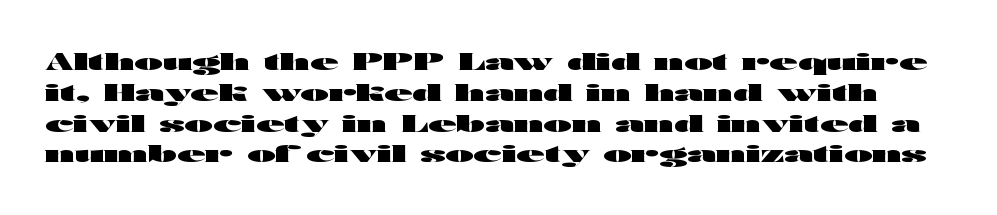
Q: Is the text bold? A: Yes.
Q: Is the text italic (slanted)? A: No, it is upright.
Q: Is the text underlined? A: No.
Q: Is the spacing between letters normal or unusually wide? A: Normal.
Q: Is the spacing between lines tight, normal or loose? A: Normal.
